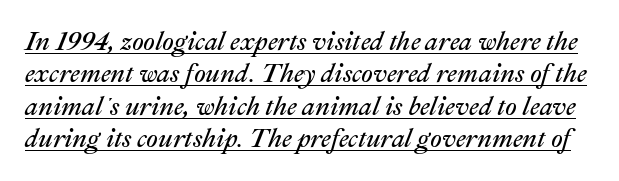
Q: Is the text bold? A: No.
Q: Is the text italic (slanted)? A: Yes, it leans right by about 22 degrees.
Q: Is the text underlined? A: Yes.
Q: Is the spacing between letters normal or unusually wide? A: Normal.
Q: Is the spacing between lines tight, normal or loose? A: Normal.
